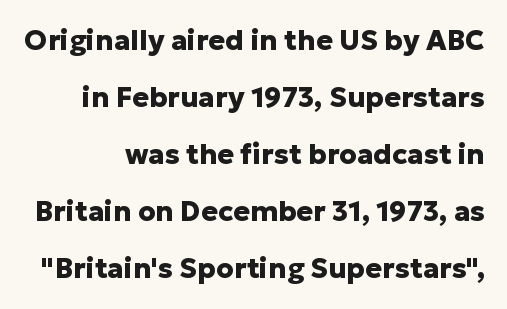
The image shows 28 px heavy sans-serif type, upright; set right-aligned, loose line spacing (2.04x), normal letter spacing, not underlined; low stroke contrast and a medium x-height.
